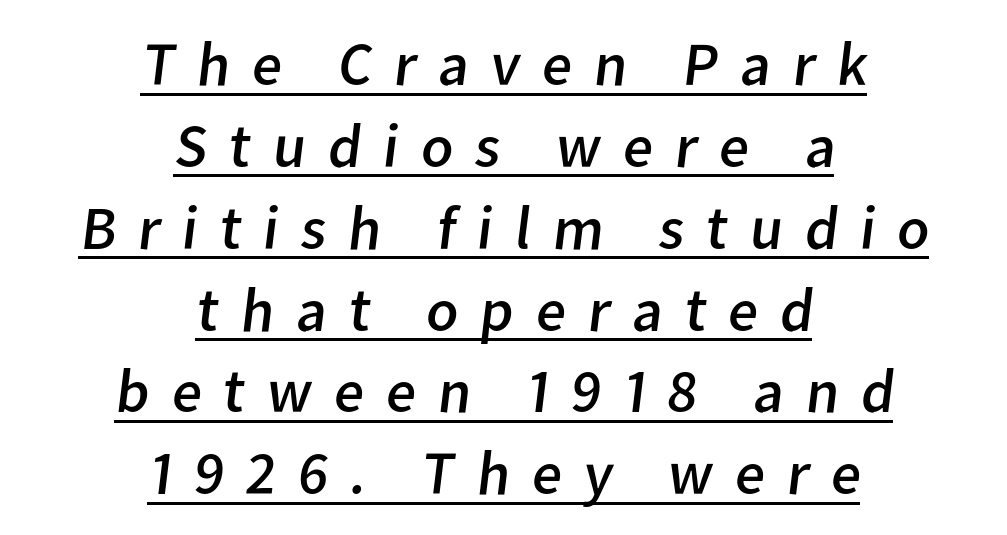
The image shows 62 px regular-weight sans-serif type; set centered, normal line spacing (1.32x), unusually wide letter spacing (+0.35 em), underlined; low stroke contrast and a medium x-height.
